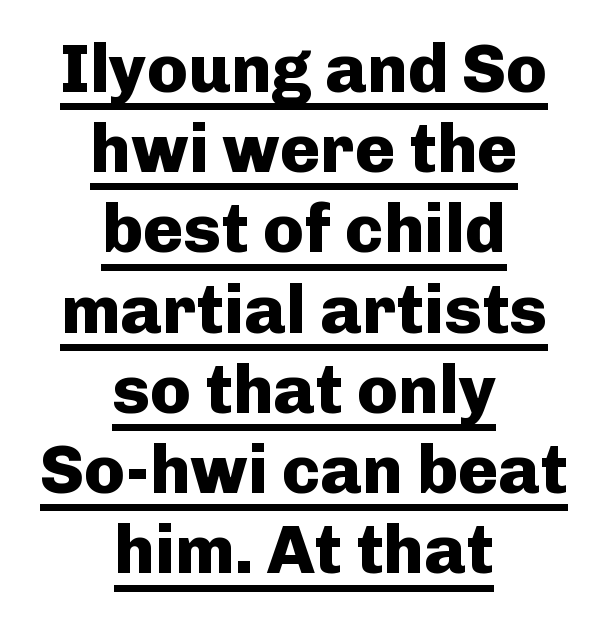
Q: Is the text bold? A: Yes.
Q: Is the text italic (slanted)? A: No, it is upright.
Q: Is the typeface a serif or a sans-serif typeface? A: Sans-serif.
Q: Is the text underlined? A: Yes.
Q: How is the paragraph aligned? A: Centered.
Q: Is the spacing between letters normal or unusually wide? A: Normal.
Q: Width (condensed, normal, or wide)? A: Normal.
Q: Stroke contrast? A: Low.
Q: x-height? A: Medium.
Q: Monospaced? A: No.
